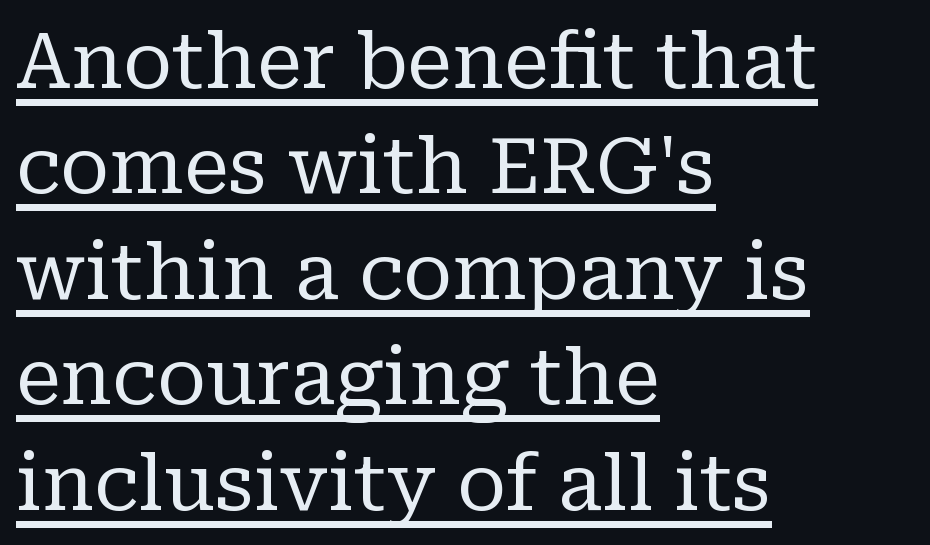
Letterform terminals end in serifs throughout the passage. Casual observation: everything's shoved over to the left. Here the designer chose a conventional face with non-uniform glyph widths. The words here are underlined. Caption: standard tracking, unaltered.
